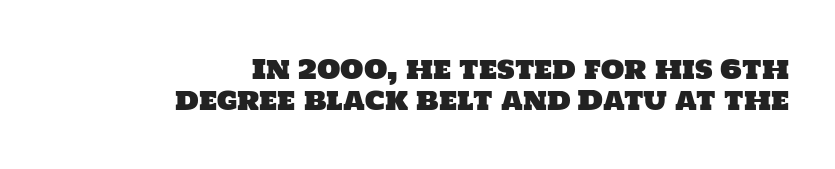
The image shows 27 px text type; set right-aligned, tight line spacing (1.15x), normal letter spacing, not underlined.
